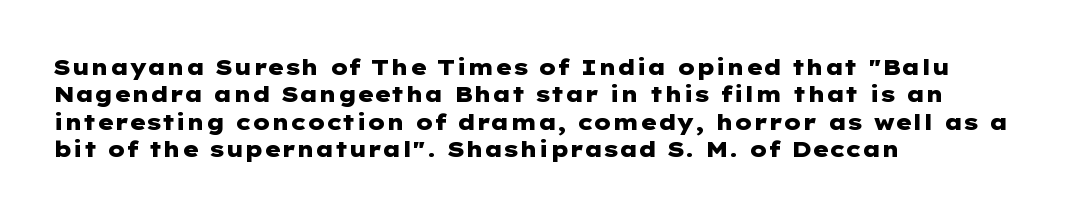
The image shows 22 px bold type, upright; set left-aligned, normal line spacing (1.25x), normal letter spacing, not underlined.
